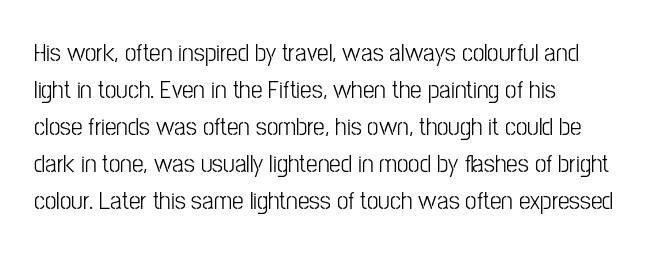
Q: Is the text bold? A: No.
Q: Is the text italic (slanted)? A: No, it is upright.
Q: Is the text underlined? A: No.
Q: How is the paragraph aligned? A: Left-aligned.
Q: Is the spacing between letters normal or unusually wide? A: Normal.
Q: Is the spacing between lines tight, normal or loose? A: Normal.
